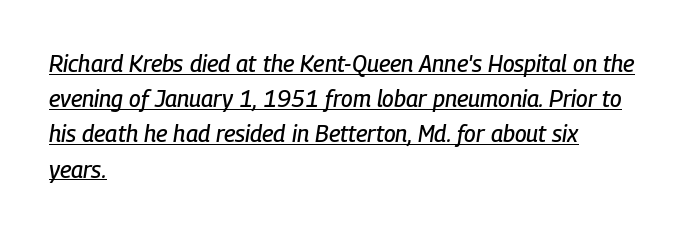
Inter-character spacing is left at the font's built-in metrics. Successive baselines arrive at the customary interval. Looking at the ascenders, they clearly lean. These characters rest on top of a visible drawn line. The lines are quadded left.
